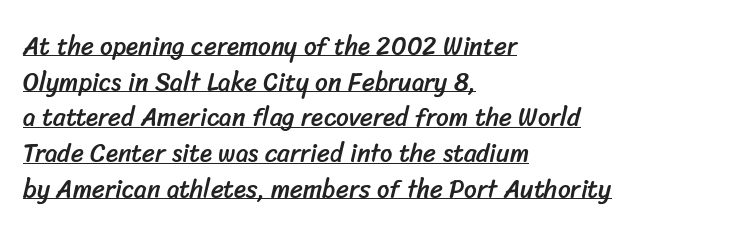
Whoever set this chose a conventional vertical rhythm. A typographer would call this underscored text. Nobody touched the tracking dial on this one. The rag falls on the right side of this text block.
